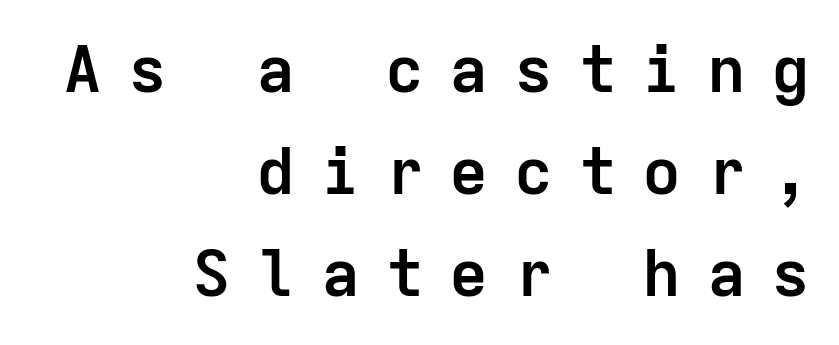
Q: Is the text bold? A: Yes.
Q: Is the text italic (slanted)? A: No, it is upright.
Q: Is the typeface a serif or a sans-serif typeface? A: Sans-serif.
Q: Is the text underlined? A: No.
Q: How is the paragraph aligned? A: Right-aligned.
Q: Is the spacing between letters normal or unusually wide? A: Unusually wide.
Q: Is the spacing between lines tight, normal or loose? A: Normal.
Q: Width (condensed, normal, or wide)? A: Normal.
Q: Stroke contrast? A: Low.
Q: x-height? A: Medium.
Q: Monospaced? A: Yes.
